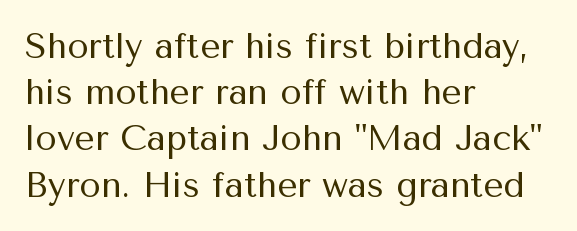
Q: Is the text bold? A: No.
Q: Is the text italic (slanted)? A: No, it is upright.
Q: Is the typeface a serif or a sans-serif typeface? A: Sans-serif.
Q: Is the text underlined? A: No.
Q: How is the paragraph aligned? A: Left-aligned.
Q: Is the spacing between letters normal or unusually wide? A: Normal.
Q: Is the spacing between lines tight, normal or loose? A: Normal.
Q: Width (condensed, normal, or wide)? A: Normal.
Q: Stroke contrast? A: Medium.
Q: x-height? A: Medium.
Q: Monospaced? A: No.
